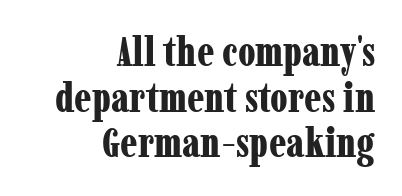
Clear beneath every line of the passage. A dark, heavy texture on the line: the type is bold. Leading: reduced. The line texture is even and compact thanks to regular tracking. Do the letters lean? They stand straight.
